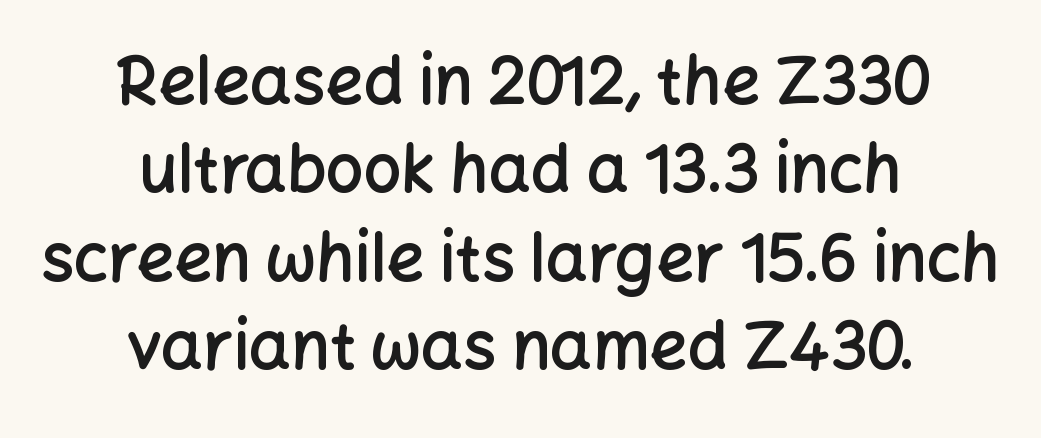
{"serif": "no", "italic": "no", "bold": "semi", "weight": "semibold", "width": "normal", "stroke_contrast": "low", "x_height": "medium", "monospaced": "no", "underline": "no", "align": "center", "line_spacing": "normal", "line_spacing_ratio": 1.34, "letter_spacing": "normal", "letter_spacing_em": 0.0, "glyph_px": 66}
